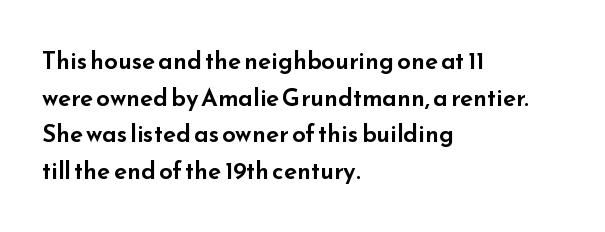
The image shows 24 px text type, upright; set left-aligned, normal line spacing (1.53x), normal letter spacing, not underlined.
